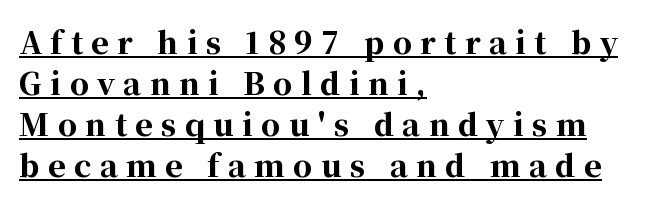
Is there any slant? The stems are plumb. Line starts are locked; line ends wander. Whoever set this chose a conventional vertical rhythm. Is this a fixed-width face? No — the glyphs have proportional, varying widths. The face used here has the dense, thick strokes of a bold.
